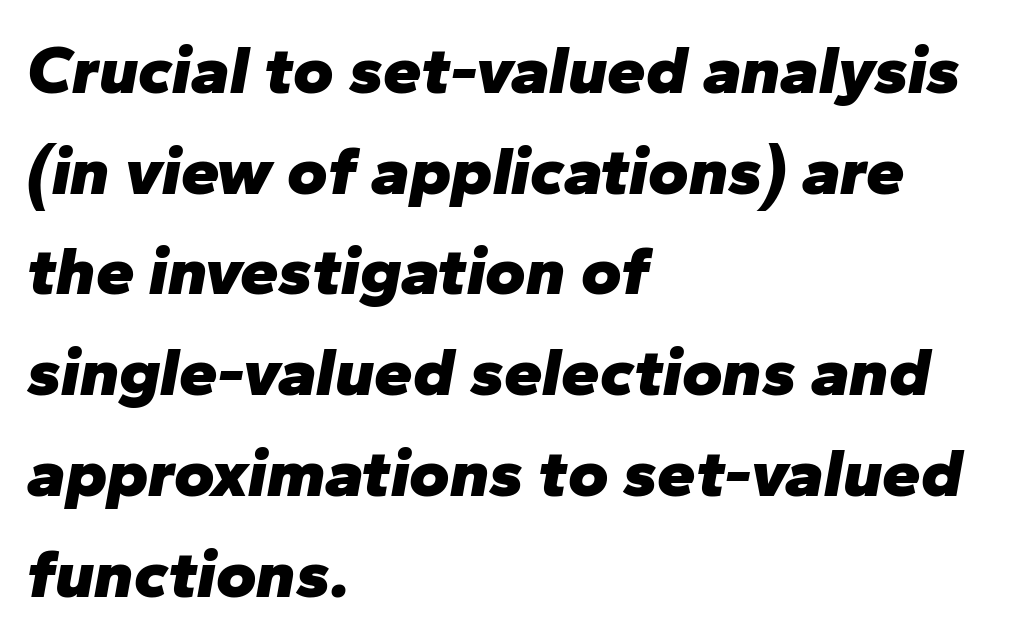
{"italic": "yes", "lean": "right", "slant_degrees": 10, "bold": "yes", "weight": "heavy", "width": "normal", "stroke_contrast": "low", "x_height": "medium", "monospaced": "no", "underline": "no", "align": "left", "line_spacing": "normal", "line_spacing_ratio": 1.46, "letter_spacing": "normal", "letter_spacing_em": 0.0, "glyph_px": 69}
